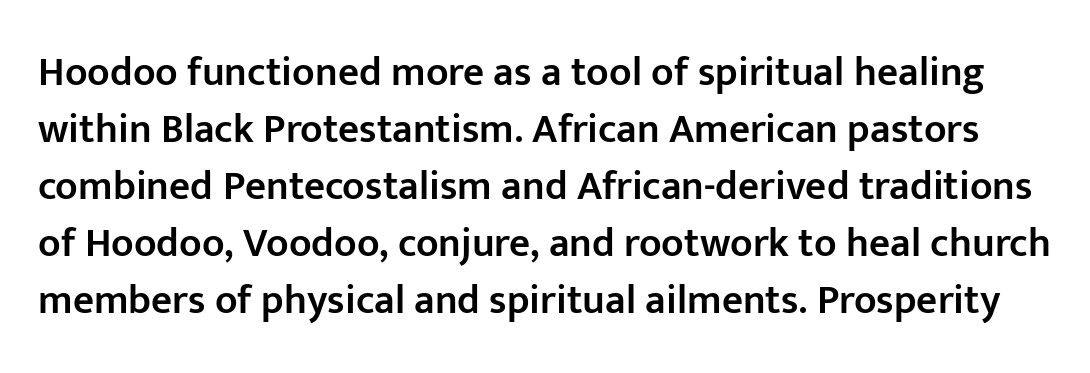
Each letter keeps its own natural width here, so spacing adapts to shape. Nope, not italic — everything's standing straight. Type style note: lacks serifs. The area under the type is left untouched. Observe the ordinary spacing: letters are neighbours, not strangers. Normally led — the rows are evenly, conventionally spaced.
